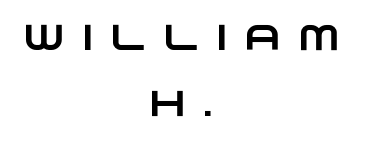
{"serif": "no", "width": "wide", "stroke_contrast": "low", "x_height": "large", "monospaced": "no", "underline": "no", "align": "center", "line_spacing_ratio": 1.82, "letter_spacing": "wide", "letter_spacing_em": 0.5, "glyph_px": 36}
